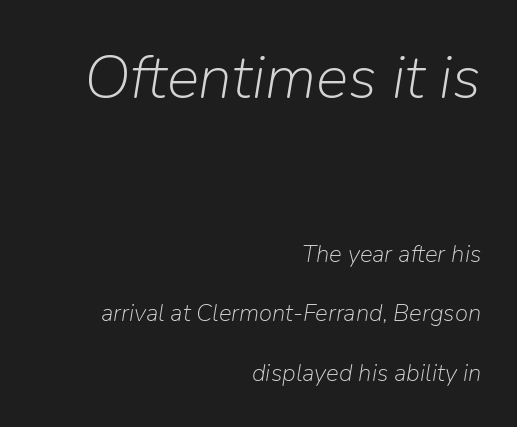
Letters have the restrained weight of plain body copy at most. Each new line begins a long way beneath the previous one. The upper block of text is set noticeably larger than the block beneath it. Looks like regular typesetting: each glyph gets only the width it needs. Observe the lean: these are italic letterforms.
